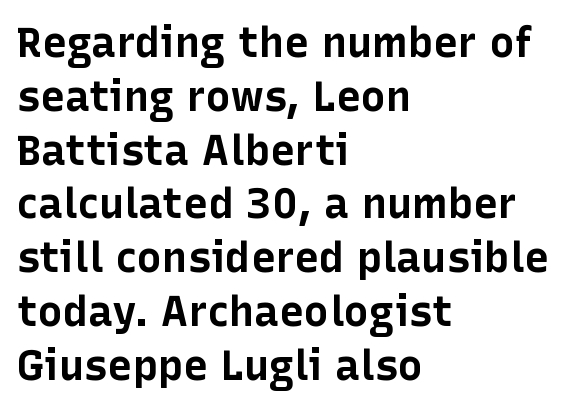
Here the glyphs are tracked normally, forming tight word shapes. The face used here is a sans, in the tradition of grotesques and geometrics. Proportional: the letters do not fall into vertical columns. This rendering uses left alignment, leaving the right contour irregular.
